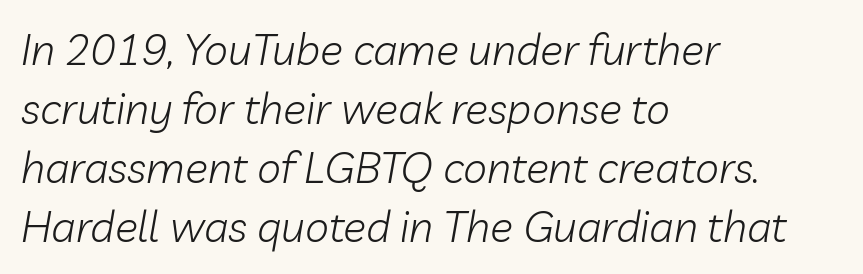
Q: Is the text bold? A: No.
Q: Is the text italic (slanted)? A: Yes, it leans right by about 10 degrees.
Q: Is the text underlined? A: No.
Q: How is the paragraph aligned? A: Left-aligned.
Q: Is the spacing between letters normal or unusually wide? A: Normal.
Q: Is the spacing between lines tight, normal or loose? A: Normal.
Q: Width (condensed, normal, or wide)? A: Normal.
Q: Stroke contrast? A: Low.
Q: x-height? A: Medium.
Q: Monospaced? A: No.
